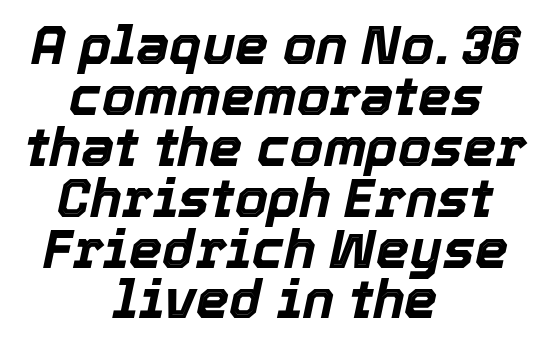
The image shows 53 px bold type, italic (leaning right); set centered, tight line spacing (0.96x), normal letter spacing, not underlined; a medium x-height.
